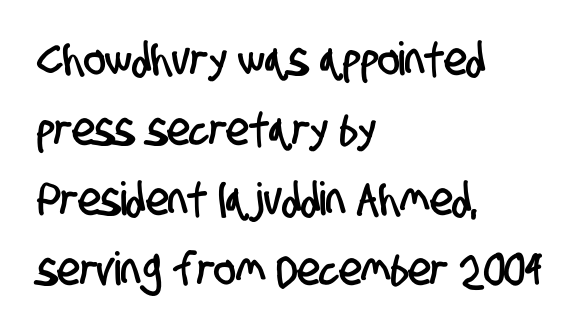
Q: Is the typeface a serif or a sans-serif typeface? A: Sans-serif.
Q: Is the text underlined? A: No.
Q: How is the paragraph aligned? A: Left-aligned.
Q: Is the spacing between letters normal or unusually wide? A: Normal.
Q: Is the spacing between lines tight, normal or loose? A: Normal.
Q: Width (condensed, normal, or wide)? A: Condensed.
Q: Stroke contrast? A: Low.
Q: x-height? A: Large.
Q: Monospaced? A: No.
